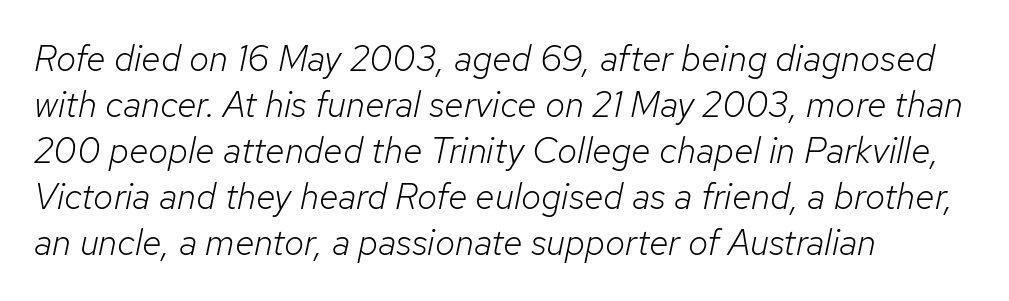
The image shows 36 px light type, italic (leaning right); set left-aligned, normal line spacing (1.28x), normal letter spacing, not underlined; low stroke contrast and a medium x-height.
